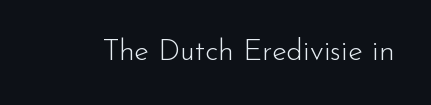
Q: Is the text bold? A: No.
Q: Is the text italic (slanted)? A: No, it is upright.
Q: Is the typeface a serif or a sans-serif typeface? A: Sans-serif.
Q: Is the text underlined? A: No.
Q: Is the spacing between letters normal or unusually wide? A: Normal.
Q: Width (condensed, normal, or wide)? A: Normal.
Q: Stroke contrast? A: Low.
Q: x-height? A: Small.
Q: Monospaced? A: No.
